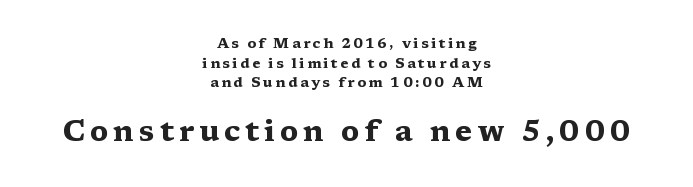
{"serif": "yes", "italic": "no", "bold": "yes", "weight": "heavy", "width": "wide", "stroke_contrast": "medium", "x_height": "medium", "monospaced": "no", "underline": "no", "align": "center", "line_spacing": "normal", "line_spacing_ratio": 1.41, "larger_block": "second", "size_ratio": 2.07, "glyph_px": 29}
